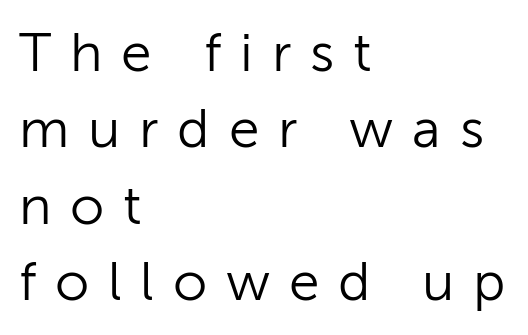
Q: Is the text bold? A: No.
Q: Is the text italic (slanted)? A: No, it is upright.
Q: Is the typeface a serif or a sans-serif typeface? A: Sans-serif.
Q: Is the text underlined? A: No.
Q: How is the paragraph aligned? A: Left-aligned.
Q: Is the spacing between letters normal or unusually wide? A: Unusually wide.
Q: Is the spacing between lines tight, normal or loose? A: Normal.
Q: Width (condensed, normal, or wide)? A: Normal.
Q: Stroke contrast? A: Low.
Q: x-height? A: Medium.
Q: Monospaced? A: No.
